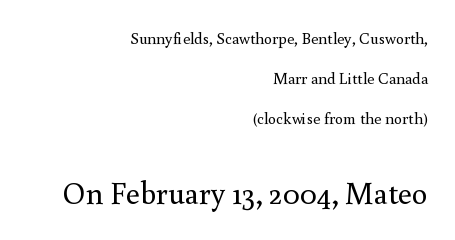
The image shows 31 px regular-weight serif type, upright; set right-aligned, loose line spacing (2.5x), normal letter spacing, not underlined; the second (bottom) block is 1.94x larger; a small x-height.
